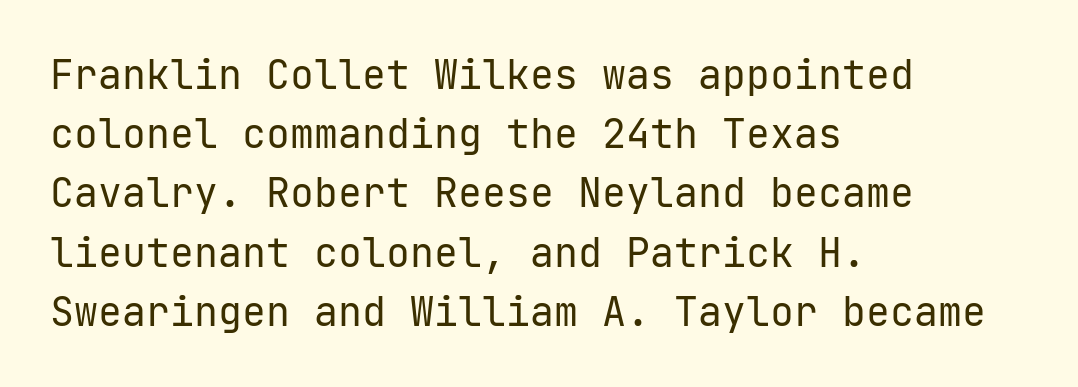
The image shows 40 px regular-weight sans-serif type, upright, monospaced; set left-aligned, normal line spacing (1.48x), normal letter spacing, not underlined; low stroke contrast and a medium x-height.
